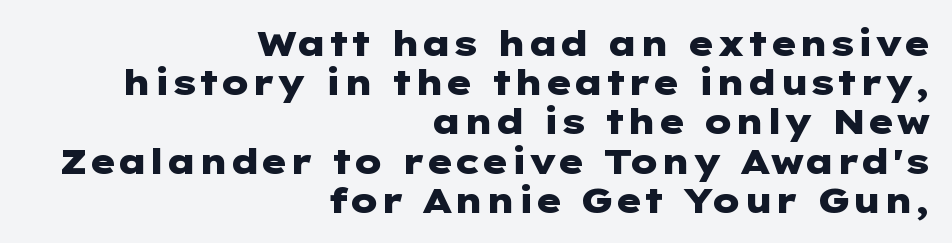
The image shows 35 px heavy, wide sans-serif type, upright; set right-aligned, tight line spacing (1.12x), normal letter spacing, not underlined; low stroke contrast and a medium x-height.
